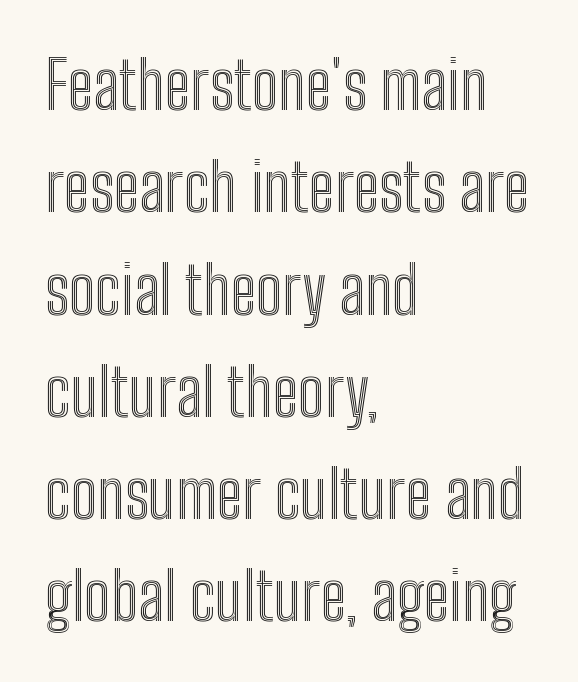
Designer's note — italics off, roman on. Students, note that the glyphs here touch the page at normal intervals. Teacher's note: observe the even left margin — that is flush-left alignment. Evenly set lines give the paragraph a standard silhouette. Rule under the text: the space is simply empty. Looks like regular typesetting: each glyph gets only the width it needs.
